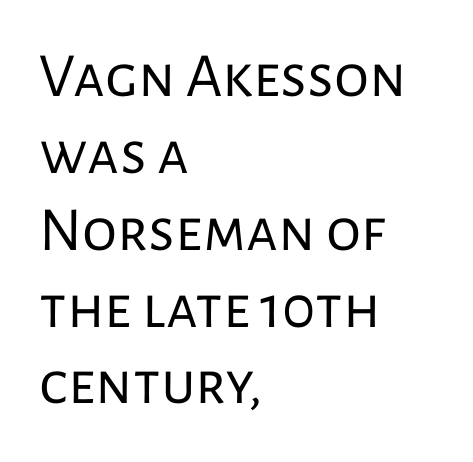
These lines were composed using upright roman letters. Here the designer chose a conventional face with non-uniform glyph widths. What kind of face is this? One without serifs — a sans. Only glyphs here, with clear space below each row.
